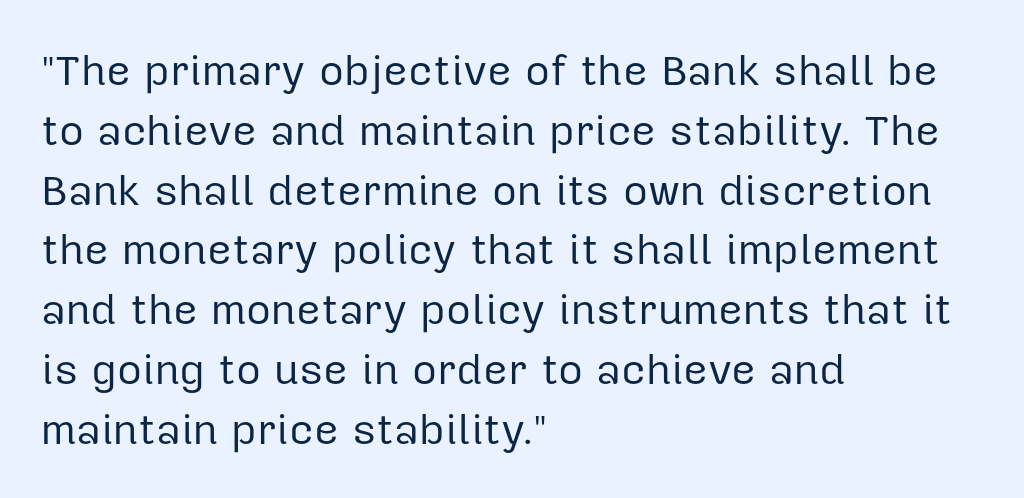
{"serif": "no", "italic": "no", "bold": "no", "weight": "regular", "width": "normal", "stroke_contrast": "low", "x_height": "medium", "monospaced": "no", "underline": "no", "align": "left", "line_spacing": "normal", "line_spacing_ratio": 1.39, "letter_spacing": "normal", "letter_spacing_em": 0.0, "glyph_px": 43}
